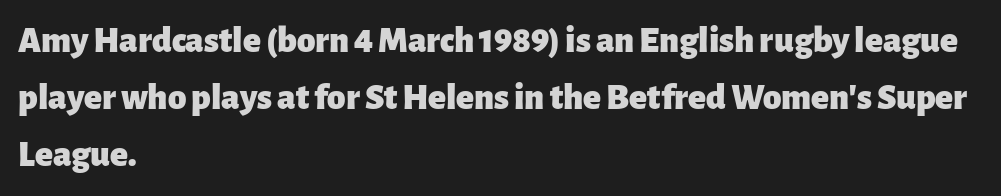
The passage shown is typed in a proportional face where columns would drift. The letterforms sit shoulder to shoulder at normal distance. Quick note: underline off. The text was rendered using a sans face with plain stroke endings.
